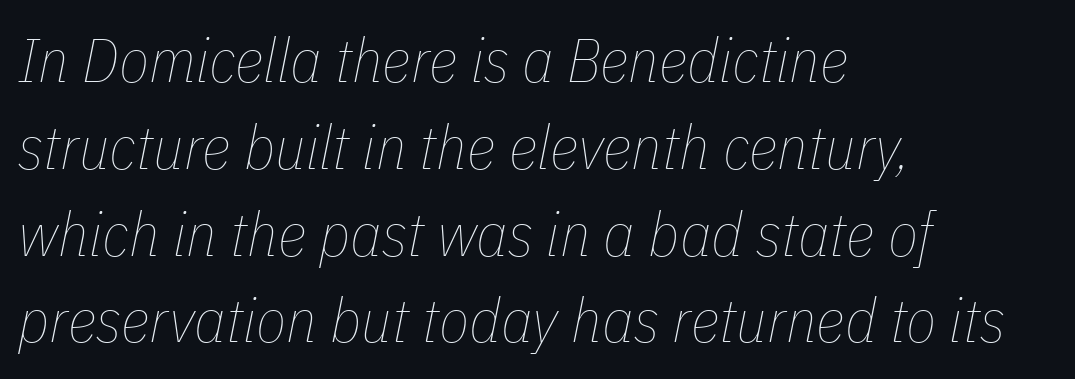
Horizontal alignment here is leftward, the default for most running prose. Varying glyph widths throughout — classic text-font behaviour. No extra tracking has been applied to these lines. Heaviness? Minimal to ordinary, like unemphasized prose. A typesetter would mark this as italic.
